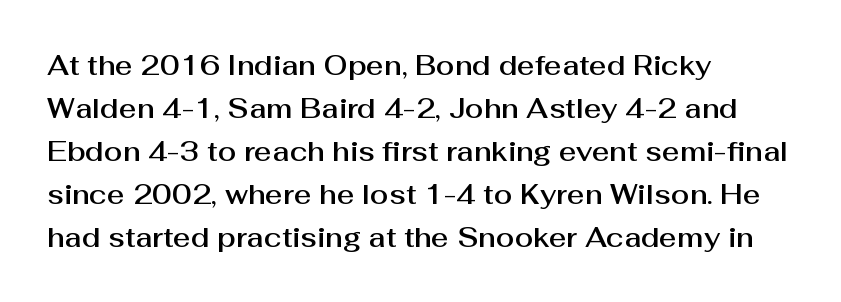
The image shows 27 px text type, upright; set left-aligned, normal line spacing (1.59x), normal letter spacing, not underlined.
